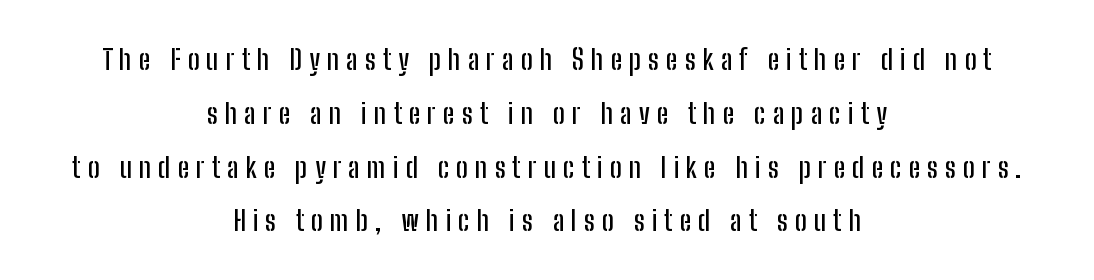
{"serif": "no", "italic": "no", "width": "condensed", "stroke_contrast": "low", "x_height": "medium", "monospaced": "no", "underline": "no", "align": "center", "line_spacing": "loose", "line_spacing_ratio": 1.92, "letter_spacing": "wide", "letter_spacing_em": 0.25, "glyph_px": 28}
